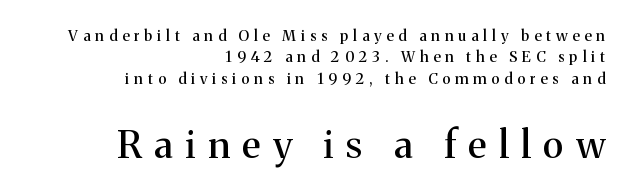
The image shows 38 px serif type, upright; set right-aligned, normal line spacing (1.42x), unusually wide letter spacing (+0.33 em), not underlined; the second (bottom) block is 2.53x larger; medium stroke contrast and a medium x-height.
